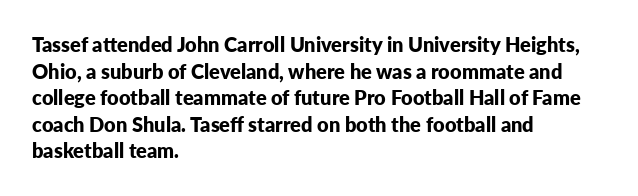
{"italic": "no", "bold": "yes", "underline": "no", "align": "left", "line_spacing": "normal", "line_spacing_ratio": 1.33, "letter_spacing": "normal", "letter_spacing_em": 0.0, "glyph_px": 20}
